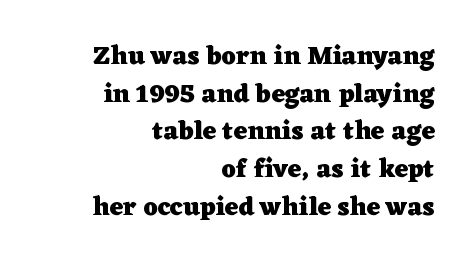
{"italic": "no", "bold": "yes", "underline": "no", "align": "right", "line_spacing": "normal", "line_spacing_ratio": 1.45, "letter_spacing": "normal", "letter_spacing_em": 0.0, "glyph_px": 26}
